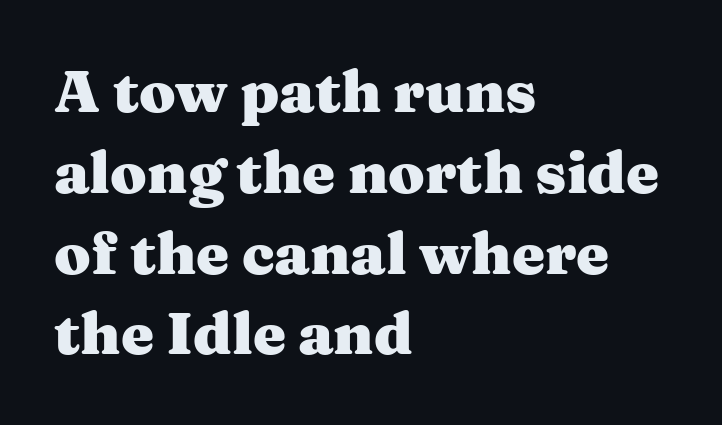
The image shows 59 px heavy, wide serif type, upright; set left-aligned, normal line spacing (1.37x), normal letter spacing, not underlined; medium stroke contrast and a medium x-height.
